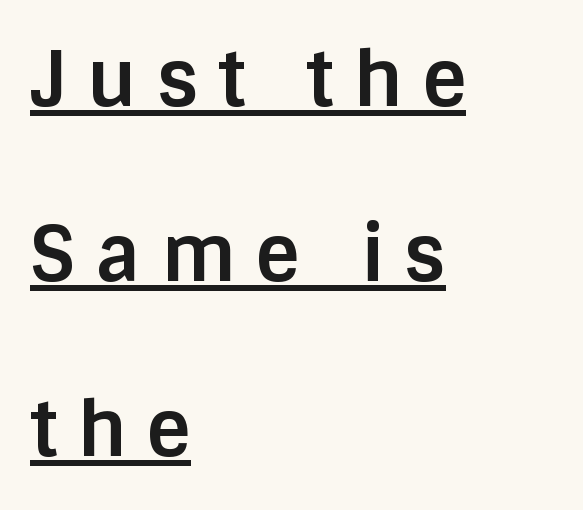
The image shows 76 px bold sans-serif type, upright; set left-aligned, loose line spacing (2.3x), unusually wide letter spacing (+0.26 em), underlined; low stroke contrast and a large x-height.
